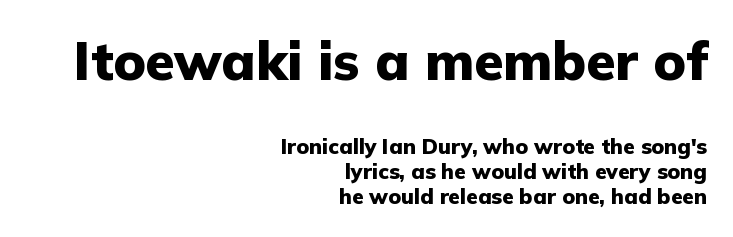
In terms of posture, this sample is upright. Look at the glyph heights: the upper group is clearly the bigger setting. Any mark beneath the type? The region is blank. You can tell from the bare stems that sans-serif type was used.
